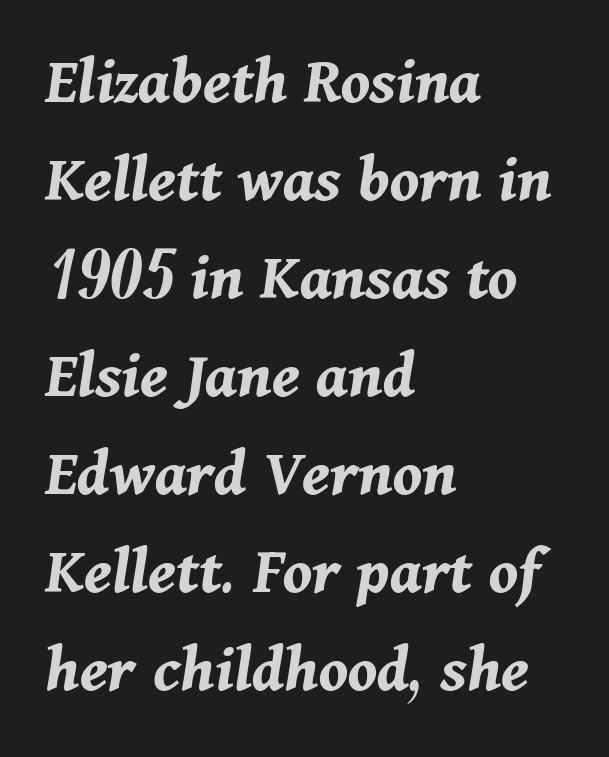
The image shows 69 px bold type, italic (leaning right); set left-aligned, normal line spacing (1.42x), normal letter spacing, not underlined; medium stroke contrast and a medium x-height.
